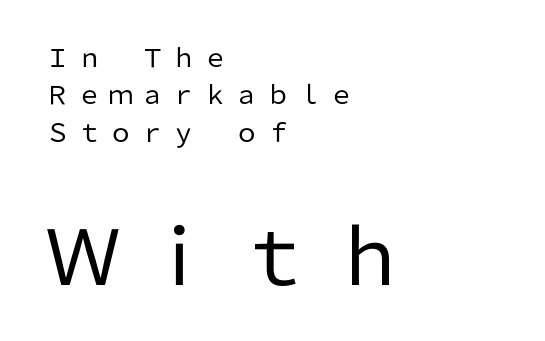
Notice how the stems are strictly vertical — no italics here. Here the designer chose a conventional face with non-uniform glyph widths. Serif or sans? Sans — the stroke terminals are bare. Size hierarchy here favors the trailing block over the leading one.
